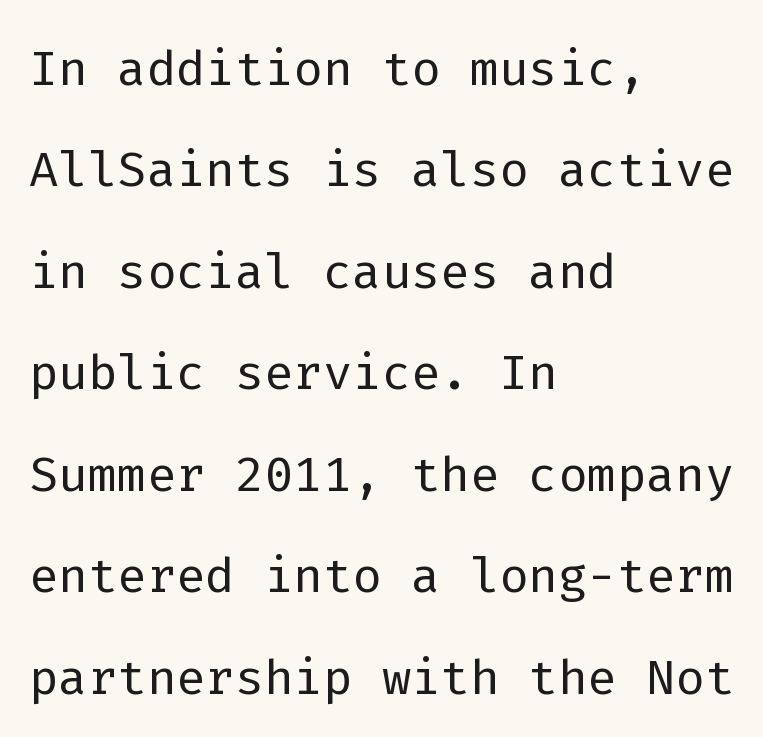
The image shows 69 px light sans-serif type, upright, monospaced; set left-aligned, normal line spacing (1.47x), normal letter spacing, not underlined; low stroke contrast and a medium x-height.
